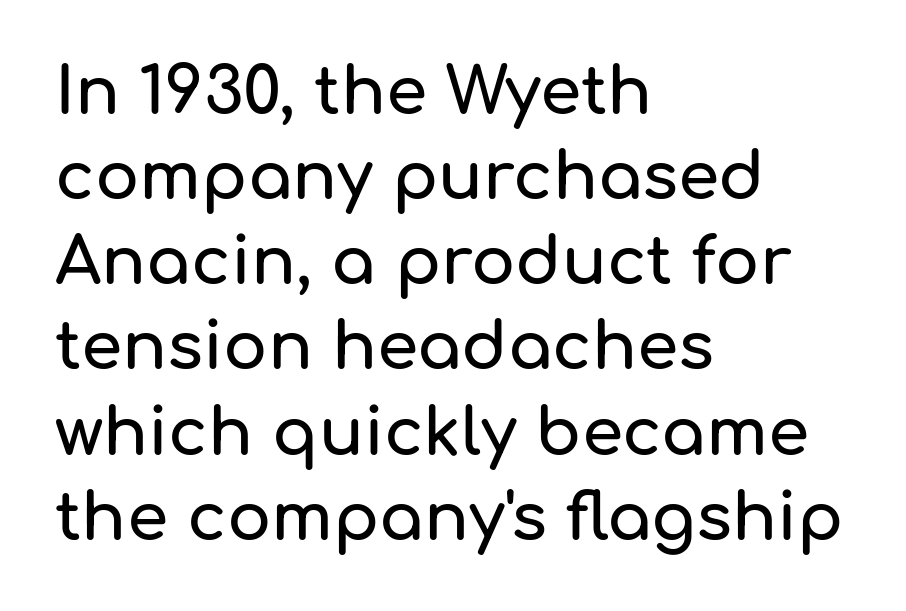
Clear beneath every line of the passage. Check where the strokes stop: nothing finishes them off — pure sans. The typesetter chose a ragged-right arrangement here. Posture: straight, roman, zero tilt. Here the designer chose a conventional face with non-uniform glyph widths.
